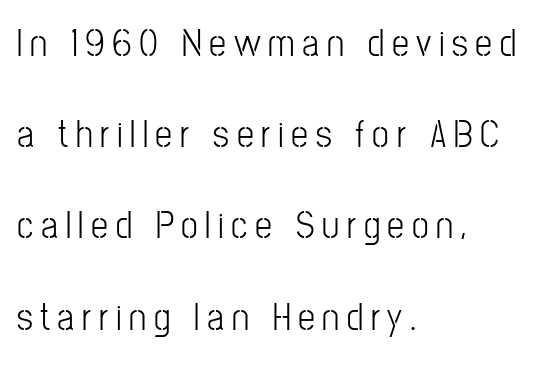
The image shows 38 px light, condensed sans-serif type, upright; set left-aligned, loose line spacing (2.4x), unusually wide letter spacing (+0.2 em), not underlined; low stroke contrast and a medium x-height.
